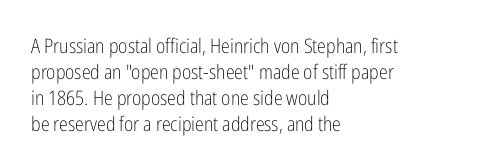
The image shows 20 px text type, upright; set left-aligned, normal line spacing (1.3x), normal letter spacing, not underlined.
